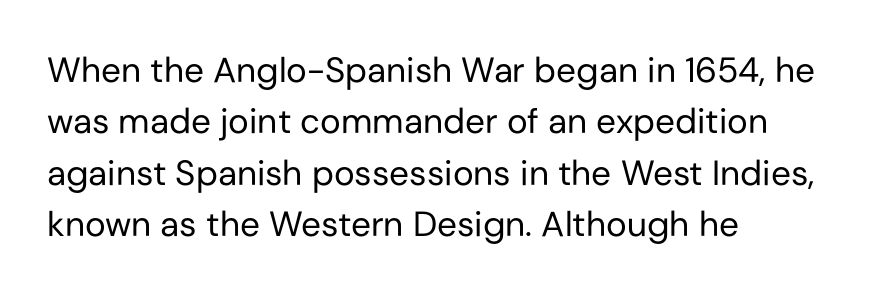
Type without underlining. Ink coverage per letter is moderate at most. Ascenders rise straight up at ninety degrees. Caption: multi-line text, flush left, ragged right. Nobody touched the tracking dial on this one. No feet cap the strokes, marking this as sans-serif type.
